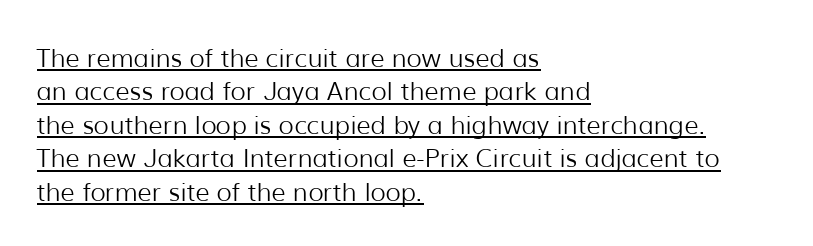
Q: Is the text bold? A: No.
Q: Is the text italic (slanted)? A: No, it is upright.
Q: Is the text underlined? A: Yes.
Q: How is the paragraph aligned? A: Left-aligned.
Q: Is the spacing between letters normal or unusually wide? A: Normal.
Q: Is the spacing between lines tight, normal or loose? A: Normal.
